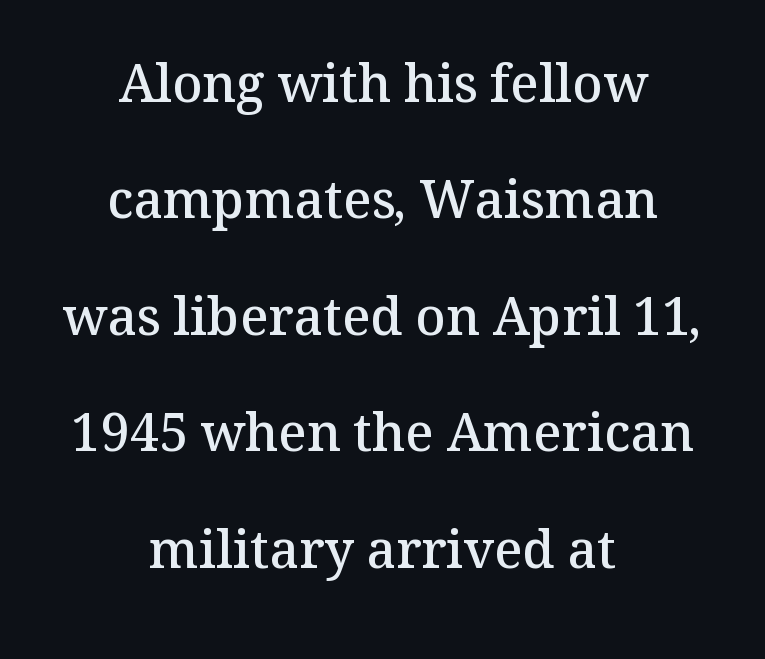
{"serif": "yes", "italic": "no", "bold": "semi", "weight": "semibold", "width": "normal", "stroke_contrast": "medium", "x_height": "medium", "monospaced": "no", "underline": "no", "align": "center", "line_spacing": "loose", "line_spacing_ratio": 2.24, "letter_spacing": "normal", "letter_spacing_em": 0.0, "glyph_px": 52}
